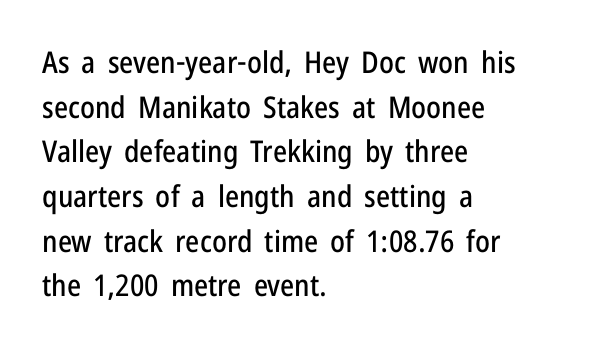
{"serif": "no", "italic": "no", "width": "condensed", "stroke_contrast": "low", "x_height": "medium", "monospaced": "no", "underline": "no", "align": "left", "line_spacing": "normal", "line_spacing_ratio": 1.49, "letter_spacing": "normal", "letter_spacing_em": 0.0, "glyph_px": 30}
